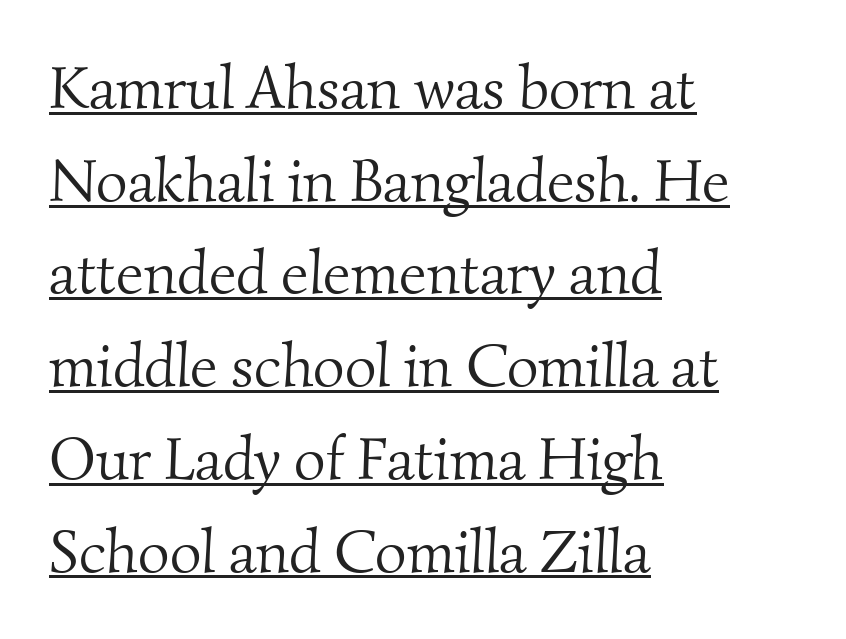
The image shows 61 px light serif type; set left-aligned, normal line spacing (1.52x), normal letter spacing, underlined; medium stroke contrast and a small x-height.
